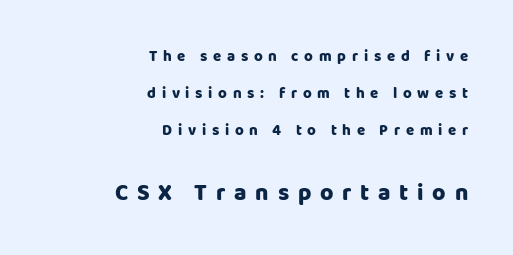
{"italic": "no", "bold": "yes", "underline": "no", "align": "right", "line_spacing": "loose", "line_spacing_ratio": 2.48, "letter_spacing": "wide", "letter_spacing_em": 0.38, "larger_block": "second", "size_ratio": 1.53, "glyph_px": 23}
